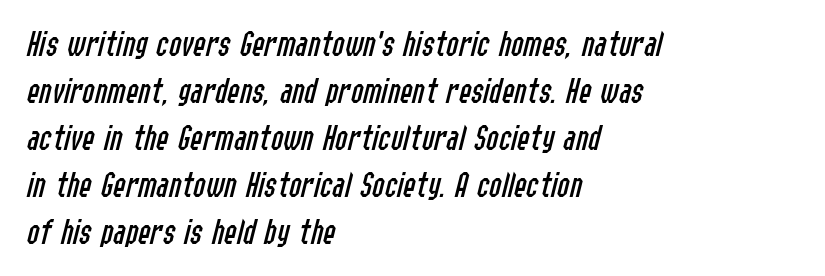
The image shows 37 px regular-weight, condensed type, italic (leaning right); set left-aligned, normal line spacing (1.27x), normal letter spacing, not underlined; low stroke contrast and a medium x-height.
